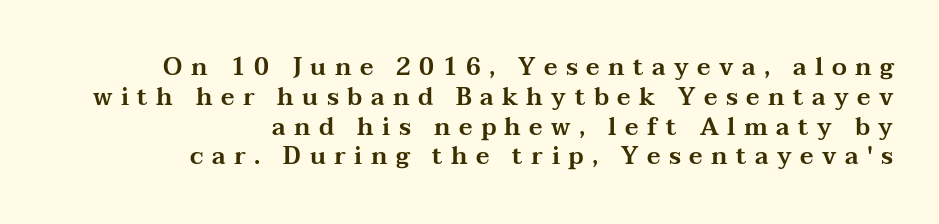
{"italic": "no", "underline": "no", "align": "right", "line_spacing_ratio": 1.24, "letter_spacing": "wide", "letter_spacing_em": 0.35, "glyph_px": 24}
